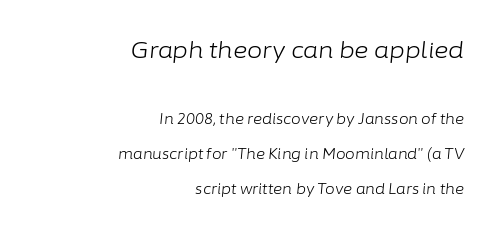
{"italic": "yes", "lean": "right", "slant_degrees": 6, "bold": "no", "underline": "no", "align": "right", "line_spacing": "loose", "line_spacing_ratio": 2.5, "letter_spacing": "normal", "letter_spacing_em": 0.0, "larger_block": "first", "size_ratio": 1.57, "glyph_px": 22}
